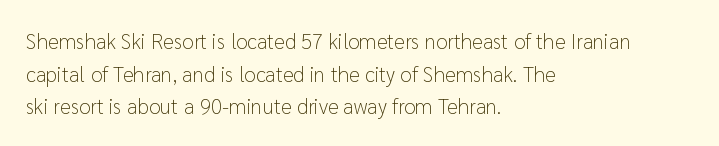
Q: Is the text bold? A: No.
Q: Is the text italic (slanted)? A: No, it is upright.
Q: Is the text underlined? A: No.
Q: How is the paragraph aligned? A: Left-aligned.
Q: Is the spacing between letters normal or unusually wide? A: Normal.
Q: Is the spacing between lines tight, normal or loose? A: Normal.
